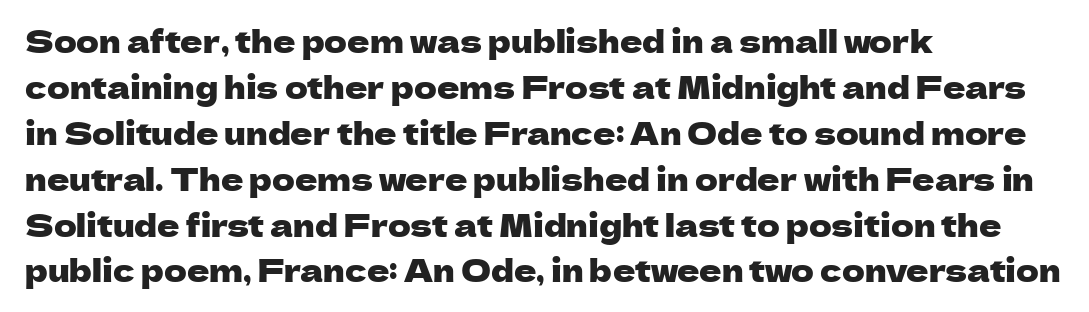
The image shows 31 px sans-serif type, upright; set left-aligned, normal line spacing (1.48x), normal letter spacing, not underlined; low stroke contrast and a medium x-height.
